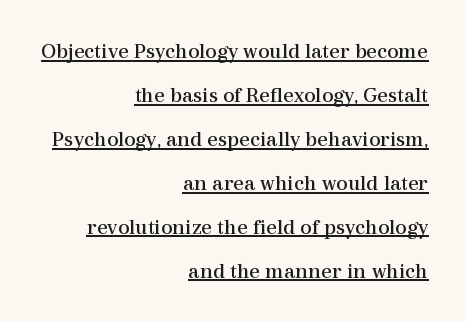
{"italic": "no", "bold": "no", "underline": "yes", "align": "right", "line_spacing": "loose", "line_spacing_ratio": 1.91, "letter_spacing": "normal", "letter_spacing_em": 0.0, "glyph_px": 23}
